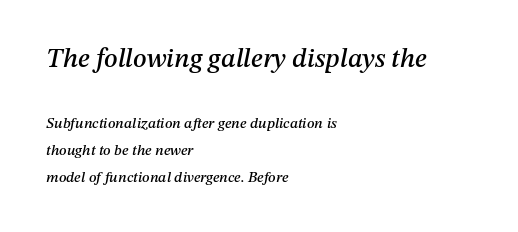
Quick note: italic. Beneath every word, the page is bare. Between these two stacked blocks, the higher one wins on size. Letter spacing: default. Where is the straight margin? On the left.
